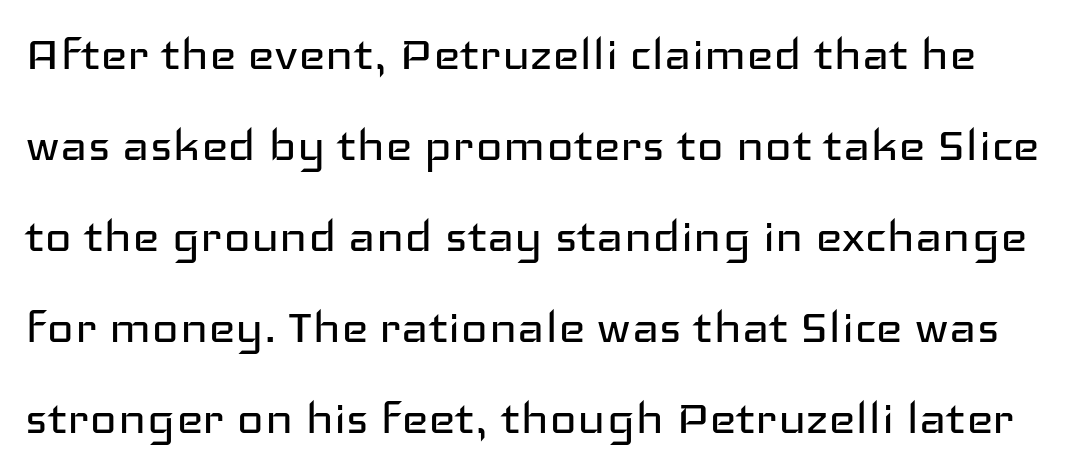
{"serif": "no", "italic": "no", "bold": "no", "weight": "regular", "width": "wide", "stroke_contrast": "low", "x_height": "medium", "monospaced": "no", "underline": "no", "line_spacing": "normal", "line_spacing_ratio": 1.57, "letter_spacing": "normal", "letter_spacing_em": 0.0, "glyph_px": 58}
